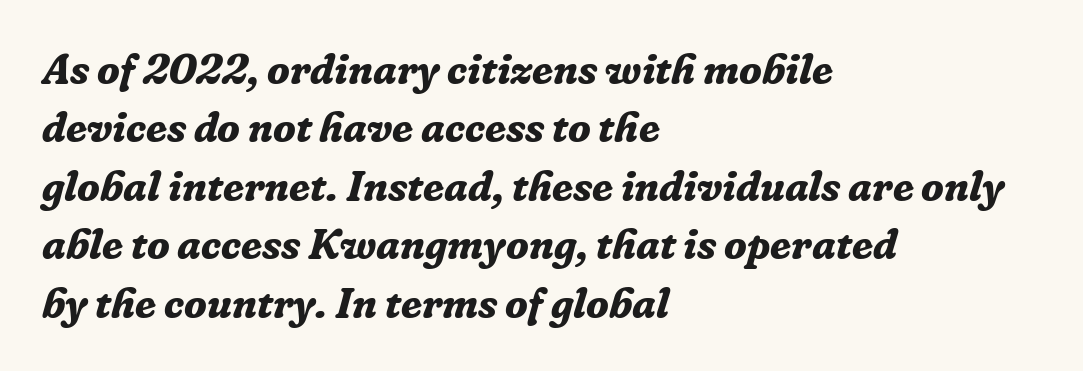
{"serif": "yes", "italic": "yes", "lean": "right", "slant_degrees": 16, "bold": "yes", "weight": "bold", "width": "normal", "stroke_contrast": "low", "x_height": "medium", "monospaced": "no", "underline": "no", "align": "left", "line_spacing": "normal", "line_spacing_ratio": 1.39, "letter_spacing": "normal", "letter_spacing_em": 0.0, "glyph_px": 42}
